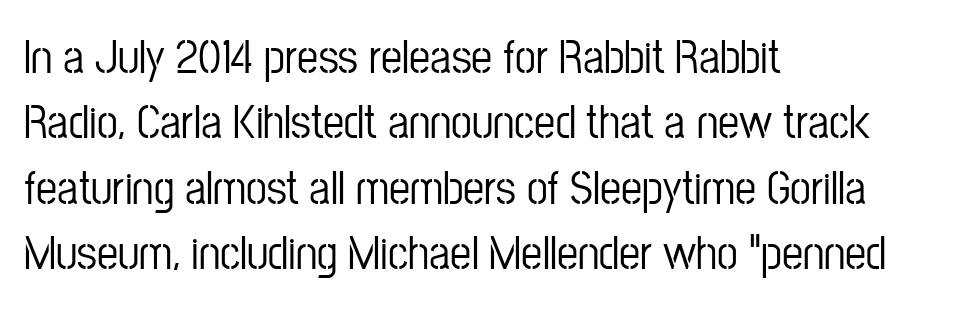
The image shows 47 px condensed sans-serif type, upright; set left-aligned, normal line spacing (1.39x), normal letter spacing, not underlined; low stroke contrast and a medium x-height.
